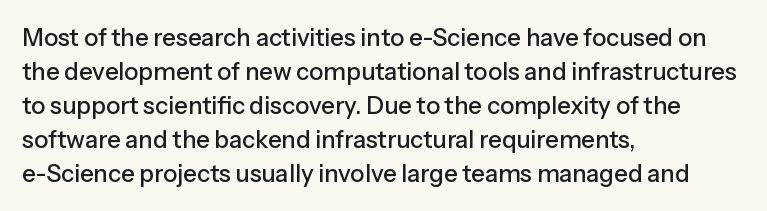
The image shows 24 px text type, upright; set left-aligned, normal line spacing (1.42x), normal letter spacing, not underlined.
